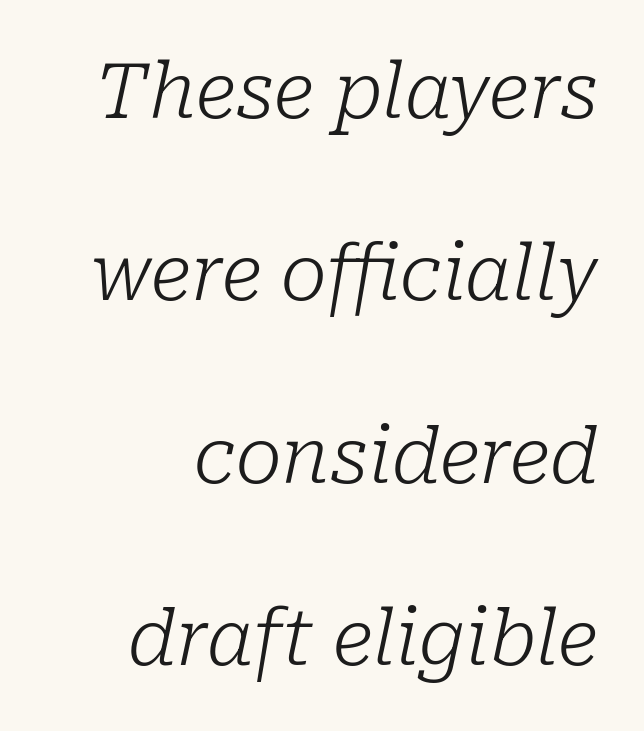
Q: Is the text bold? A: No.
Q: Is the text italic (slanted)? A: Yes, it leans right by about 10 degrees.
Q: Is the typeface a serif or a sans-serif typeface? A: Serif.
Q: Is the text underlined? A: No.
Q: Is the spacing between letters normal or unusually wide? A: Normal.
Q: Is the spacing between lines tight, normal or loose? A: Loose.
Q: Width (condensed, normal, or wide)? A: Normal.
Q: Stroke contrast? A: Low.
Q: x-height? A: Medium.
Q: Monospaced? A: No.
